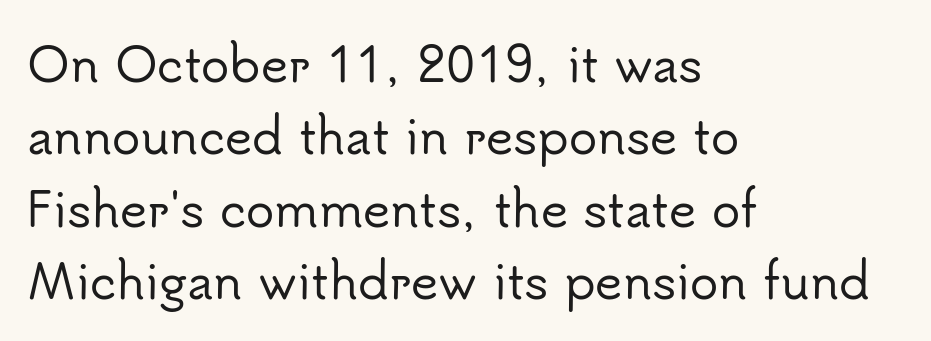
{"serif": "no", "italic": "no", "width": "normal", "stroke_contrast": "low", "x_height": "small", "monospaced": "no", "underline": "no", "align": "left", "line_spacing": "normal", "line_spacing_ratio": 1.54, "letter_spacing": "normal", "letter_spacing_em": 0.0, "glyph_px": 47}
